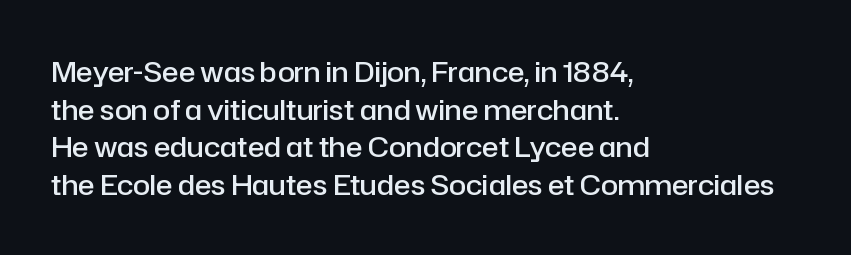
{"serif": "no", "italic": "no", "bold": "semi", "weight": "semibold", "width": "normal", "stroke_contrast": "low", "x_height": "medium", "monospaced": "no", "underline": "no", "align": "left", "line_spacing": "normal", "line_spacing_ratio": 1.34, "letter_spacing": "normal", "letter_spacing_em": 0.0, "glyph_px": 28}
